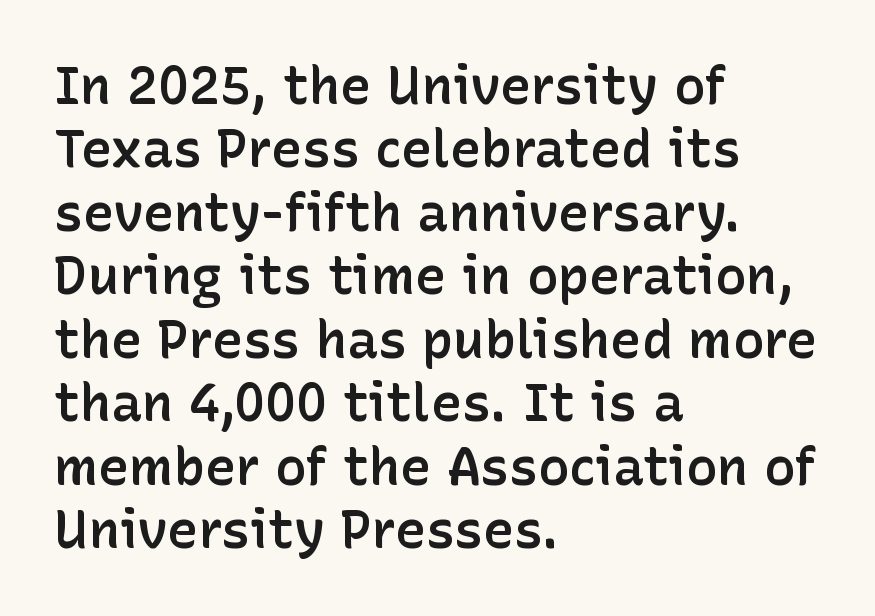
The image shows 52 px semibold sans-serif type, upright; set left-aligned, line spacing 1.22x, normal letter spacing, not underlined; low stroke contrast and a medium x-height.
